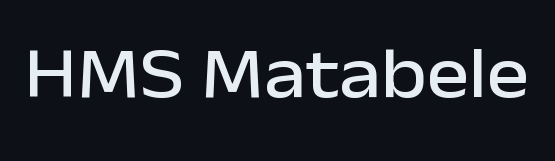
{"serif": "no", "italic": "no", "width": "normal", "stroke_contrast": "low", "x_height": "medium", "monospaced": "no", "underline": "no", "letter_spacing": "normal", "letter_spacing_em": 0.0, "glyph_px": 72}
